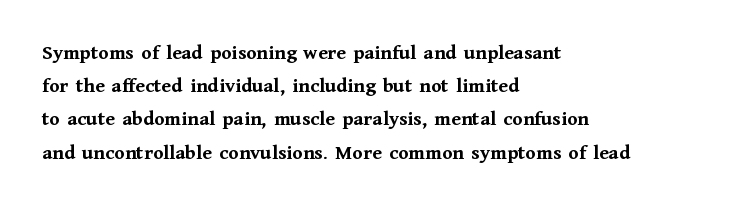
The font is running at its bold setting. Letters rest on an invisible, unmarked baseline. Students, note that the glyphs here touch the page at normal intervals. The rendering anchors every line to the left-hand side.
